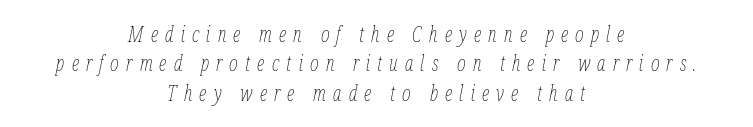
{"italic": "yes", "lean": "right", "slant_degrees": 12, "bold": "no", "underline": "no", "align": "center", "line_spacing": "normal", "line_spacing_ratio": 1.4, "letter_spacing": "wide", "letter_spacing_em": 0.34, "glyph_px": 21}
